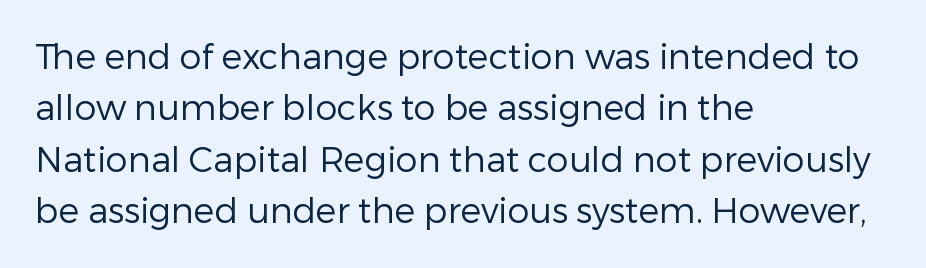
Type without underlining. Ink coverage per letter is moderate at most. Ascenders rise straight up at ninety degrees. Caption: multi-line text, flush left, ragged right. Nobody touched the tracking dial on this one. No feet cap the strokes, marking this as sans-serif type.
